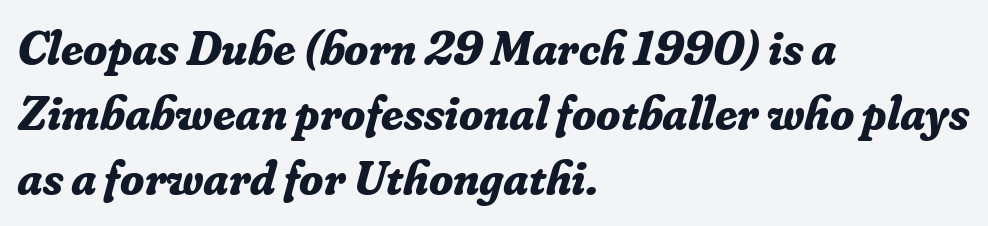
{"serif": "yes", "italic": "yes", "lean": "right", "slant_degrees": 16, "bold": "yes", "weight": "bold", "width": "normal", "stroke_contrast": "low", "x_height": "small", "monospaced": "no", "underline": "no", "align": "left", "line_spacing": "normal", "line_spacing_ratio": 1.33, "letter_spacing": "normal", "letter_spacing_em": 0.0, "glyph_px": 49}
